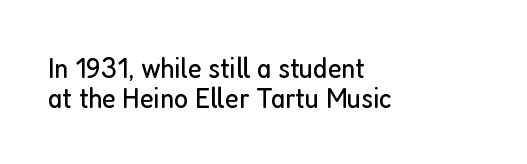
Check under the words: just untouched page. This sample uses a sans-serif face. Stroke thickness stays within the range of a standard reading face or lighter. Proportional: the letters do not fall into vertical columns. Look at the tracking — it's just the regular setting, nothing added. Line beginnings align vertically; line endings do not.
